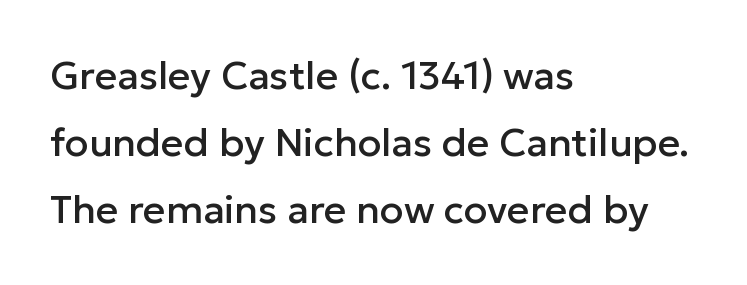
The ragged edge is on the right, which tells us the setting is flush left. The type is set solid horizontally, with unmodified tracking. Every character sits straight up, as roman type does. Varying glyph widths throughout — classic text-font behaviour. The text was rendered using a sans face with plain stroke endings.
